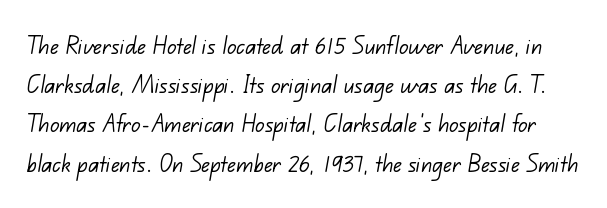
{"serif": "no", "bold": "no", "weight": "light", "width": "normal", "stroke_contrast": "low", "x_height": "small", "monospaced": "no", "underline": "no", "line_spacing": "normal", "line_spacing_ratio": 1.4, "letter_spacing": "normal", "letter_spacing_em": 0.0, "glyph_px": 28}
